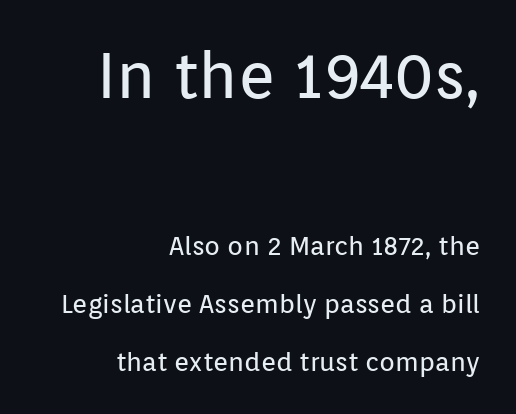
The image shows 64 px regular-weight sans-serif type, upright; set right-aligned, loose line spacing (2.23x), normal letter spacing, not underlined; the first (top) block is 2.46x larger; low stroke contrast and a medium x-height.
